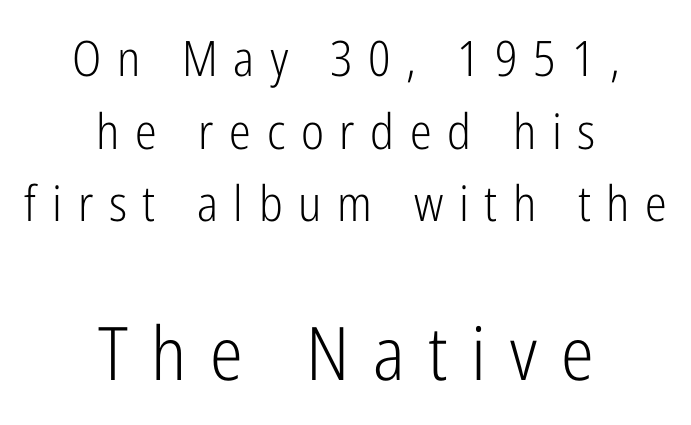
The image shows 74 px light, condensed sans-serif type, upright; set centered, normal line spacing (1.48x), unusually wide letter spacing (+0.32 em), not underlined; the second (bottom) block is 1.51x larger; low stroke contrast and a medium x-height.
